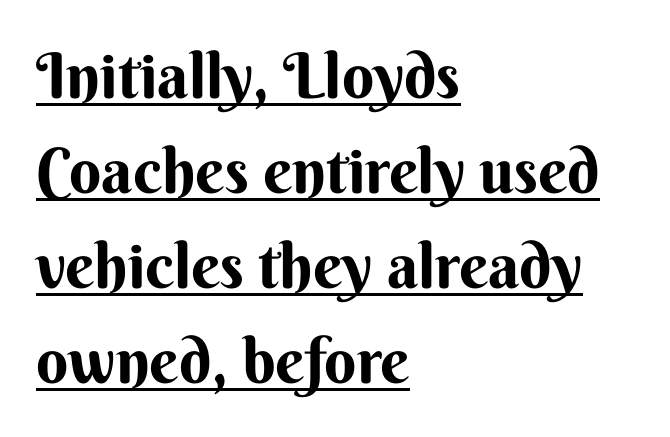
{"serif": "no", "italic": "no", "bold": "yes", "weight": "bold", "width": "normal", "stroke_contrast": "medium", "x_height": "small", "monospaced": "no", "underline": "yes", "align": "left", "line_spacing": "normal", "line_spacing_ratio": 1.51, "letter_spacing": "normal", "letter_spacing_em": 0.0, "glyph_px": 63}
